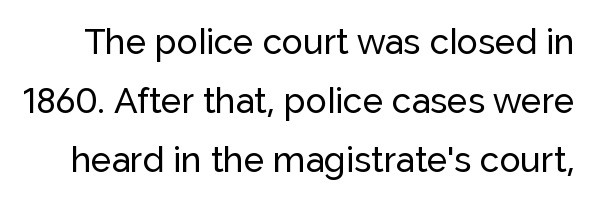
Here the glyphs are tracked normally, forming tight word shapes. To sum up the face: it is a sans, with no serifs. Quick note: interline space is typical. Type without underlining. Each letter keeps its own natural width here, so spacing adapts to shape.
